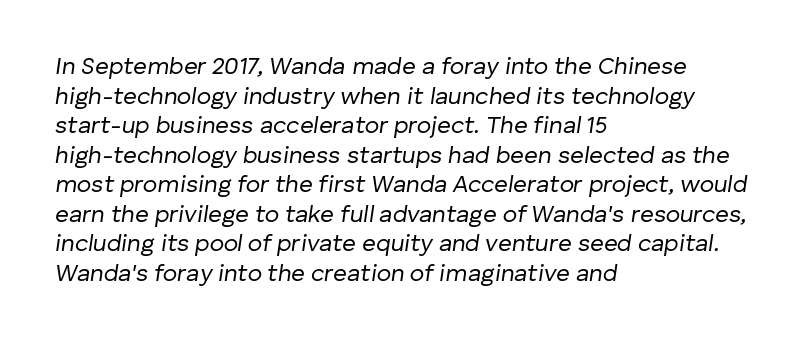
Descenders hang freely into open space. No extra tracking has been applied to these lines. The weight would be labelled regular, book, light, or lighter still. Typeset ragged right — the left edge is the straight one.
